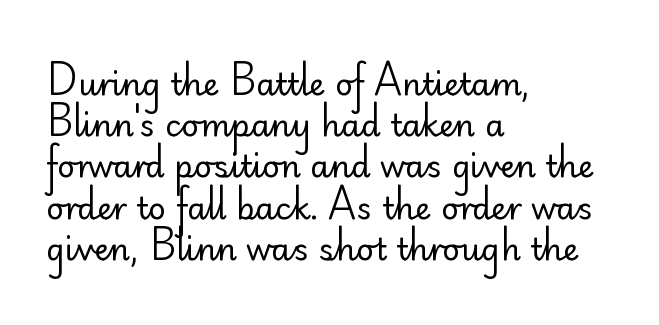
Q: Is the text bold? A: No.
Q: Is the text italic (slanted)? A: No, it is upright.
Q: Is the typeface a serif or a sans-serif typeface? A: Sans-serif.
Q: Is the text underlined? A: No.
Q: How is the paragraph aligned? A: Left-aligned.
Q: Is the spacing between letters normal or unusually wide? A: Normal.
Q: Is the spacing between lines tight, normal or loose? A: Normal.
Q: Width (condensed, normal, or wide)? A: Normal.
Q: Stroke contrast? A: Low.
Q: x-height? A: Small.
Q: Monospaced? A: No.
